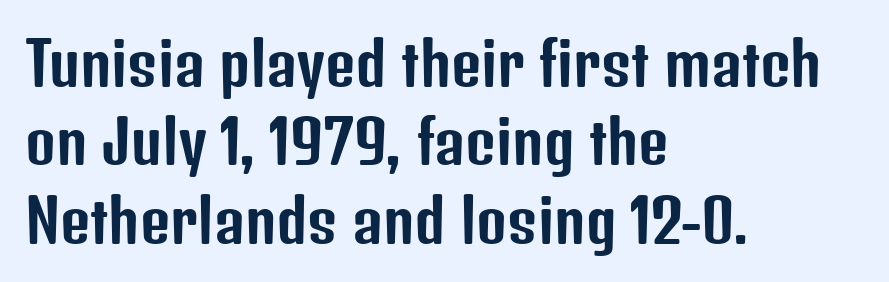
Unlike italic type, these characters show no tilt at all. A clean baseline with only descenders dipping below it. Quick note: interline space is typical. These lines are rendered in a variable-pitch font.
